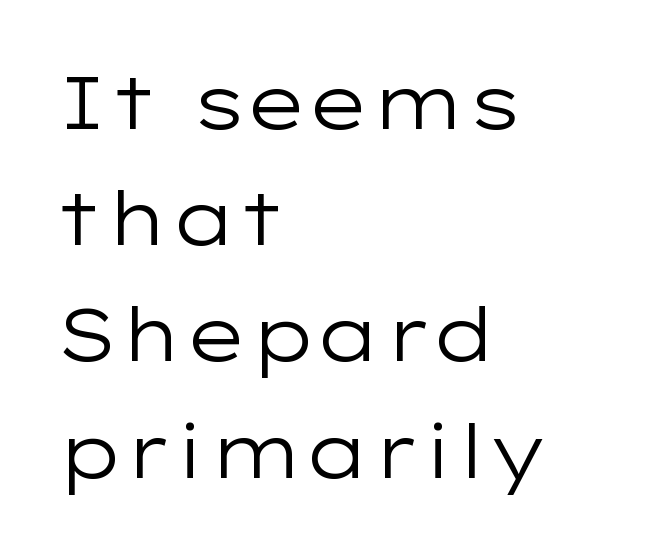
{"serif": "no", "italic": "no", "bold": "no", "weight": "regular", "width": "wide", "stroke_contrast": "low", "x_height": "medium", "monospaced": "no", "underline": "no", "align": "left", "line_spacing": "normal", "line_spacing_ratio": 1.57, "letter_spacing": "normal", "letter_spacing_em": 0.0, "glyph_px": 74}
